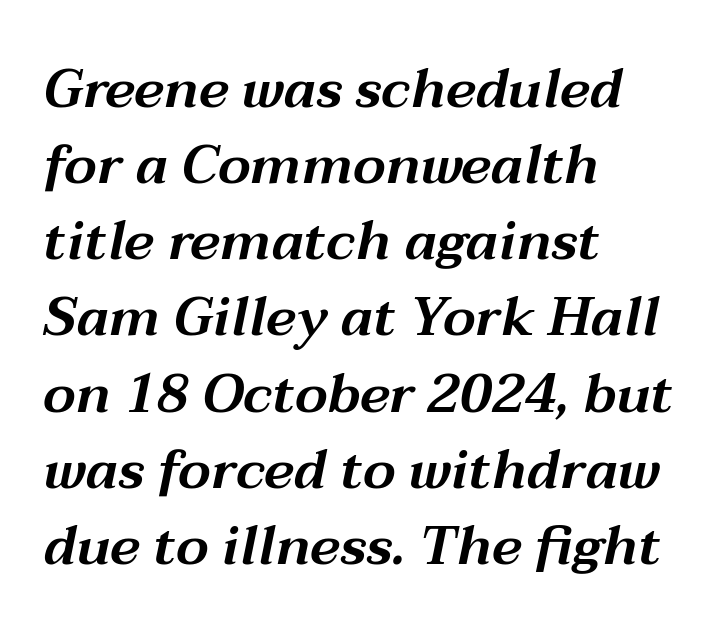
{"italic": "yes", "lean": "right", "slant_degrees": 12, "width": "wide", "stroke_contrast": "medium", "x_height": "medium", "monospaced": "no", "underline": "no", "align": "left", "line_spacing": "normal", "line_spacing_ratio": 1.41, "letter_spacing": "normal", "letter_spacing_em": 0.0, "glyph_px": 54}
